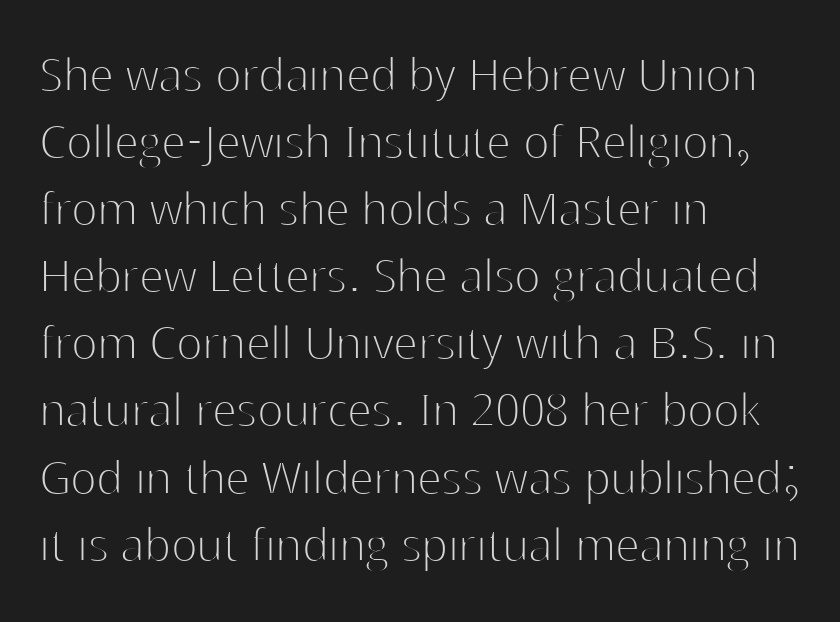
Q: Is the text bold? A: No.
Q: Is the text italic (slanted)? A: No, it is upright.
Q: Is the typeface a serif or a sans-serif typeface? A: Sans-serif.
Q: Is the text underlined? A: No.
Q: How is the paragraph aligned? A: Left-aligned.
Q: Is the spacing between letters normal or unusually wide? A: Normal.
Q: Width (condensed, normal, or wide)? A: Normal.
Q: Stroke contrast? A: High.
Q: x-height? A: Medium.
Q: Monospaced? A: No.
